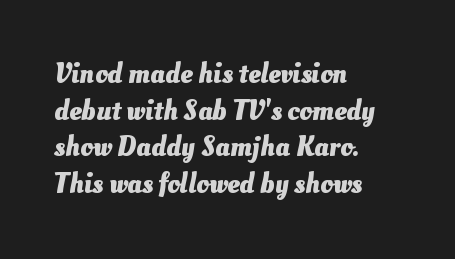
Typeset ragged right — the left edge is the straight one. Varying glyph widths throughout — classic text-font behaviour. Decoration check: the copy has no underline. A dark, heavy texture on the line: the type is bold.
